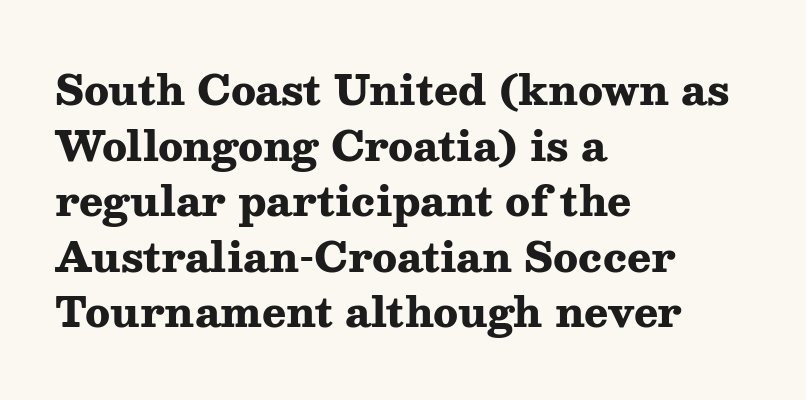
Q: Is the text bold? A: Yes.
Q: Is the text italic (slanted)? A: No, it is upright.
Q: Is the typeface a serif or a sans-serif typeface? A: Serif.
Q: Is the text underlined? A: No.
Q: How is the paragraph aligned? A: Left-aligned.
Q: Is the spacing between letters normal or unusually wide? A: Normal.
Q: Is the spacing between lines tight, normal or loose? A: Normal.
Q: Width (condensed, normal, or wide)? A: Wide.
Q: Stroke contrast? A: Medium.
Q: x-height? A: Medium.
Q: Monospaced? A: No.
